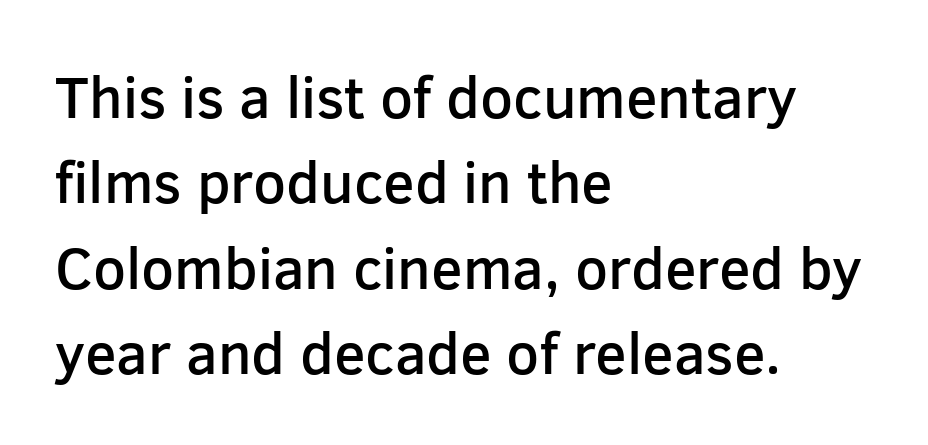
{"serif": "no", "italic": "no", "bold": "semi", "weight": "semibold", "width": "normal", "stroke_contrast": "low", "x_height": "medium", "monospaced": "no", "underline": "no", "align": "left", "line_spacing": "normal", "line_spacing_ratio": 1.47, "letter_spacing": "normal", "letter_spacing_em": 0.0, "glyph_px": 58}
